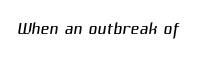
{"bold": "no", "underline": "no", "letter_spacing": "normal", "letter_spacing_em": 0.0, "glyph_px": 24}
